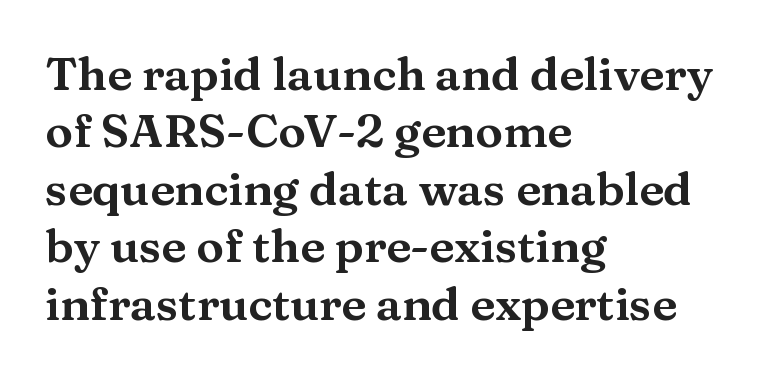
Q: Is the text italic (slanted)? A: No, it is upright.
Q: Is the typeface a serif or a sans-serif typeface? A: Serif.
Q: Is the text underlined? A: No.
Q: How is the paragraph aligned? A: Left-aligned.
Q: Is the spacing between letters normal or unusually wide? A: Normal.
Q: Is the spacing between lines tight, normal or loose? A: Normal.
Q: Width (condensed, normal, or wide)? A: Wide.
Q: Stroke contrast? A: Medium.
Q: x-height? A: Medium.
Q: Monospaced? A: No.
